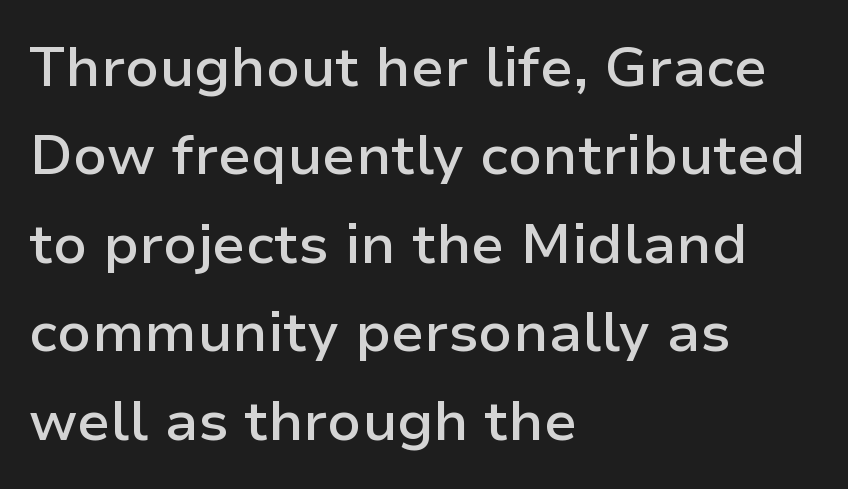
Q: Is the text bold? A: Semi-bold.
Q: Is the text italic (slanted)? A: No, it is upright.
Q: Is the typeface a serif or a sans-serif typeface? A: Sans-serif.
Q: Is the text underlined? A: No.
Q: How is the paragraph aligned? A: Left-aligned.
Q: Is the spacing between letters normal or unusually wide? A: Normal.
Q: Is the spacing between lines tight, normal or loose? A: Normal.
Q: Width (condensed, normal, or wide)? A: Normal.
Q: Stroke contrast? A: Low.
Q: x-height? A: Medium.
Q: Monospaced? A: No.
